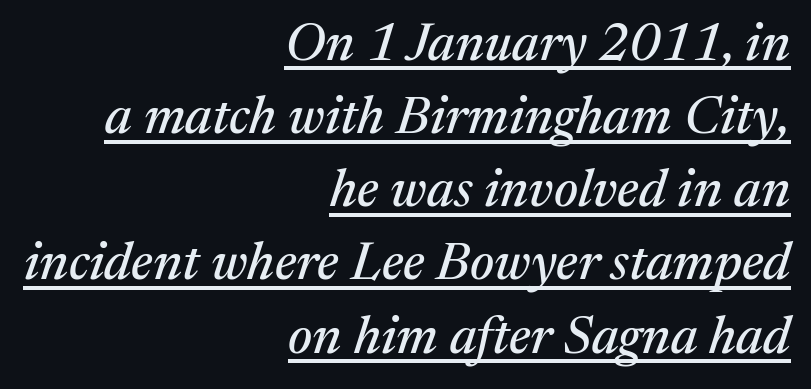
{"serif": "yes", "italic": "yes", "lean": "right", "slant_degrees": 17, "width": "normal", "stroke_contrast": "medium", "x_height": "medium", "monospaced": "no", "underline": "yes", "align": "right", "line_spacing": "normal", "line_spacing_ratio": 1.38, "letter_spacing": "normal", "letter_spacing_em": 0.0, "glyph_px": 53}
